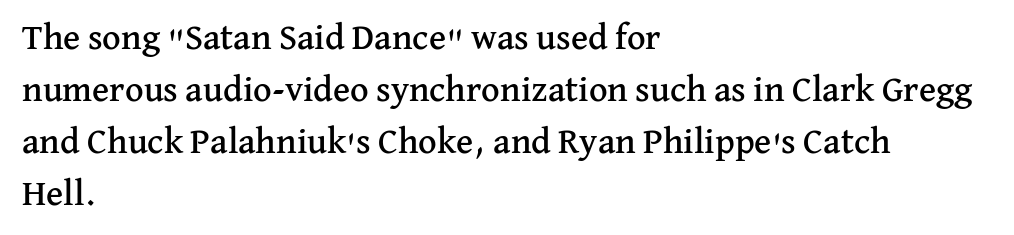
Q: Is the text italic (slanted)? A: No, it is upright.
Q: Is the typeface a serif or a sans-serif typeface? A: Serif.
Q: Is the text underlined? A: No.
Q: How is the paragraph aligned? A: Left-aligned.
Q: Is the spacing between letters normal or unusually wide? A: Normal.
Q: Is the spacing between lines tight, normal or loose? A: Normal.
Q: Width (condensed, normal, or wide)? A: Normal.
Q: Stroke contrast? A: Medium.
Q: x-height? A: Medium.
Q: Monospaced? A: No.
